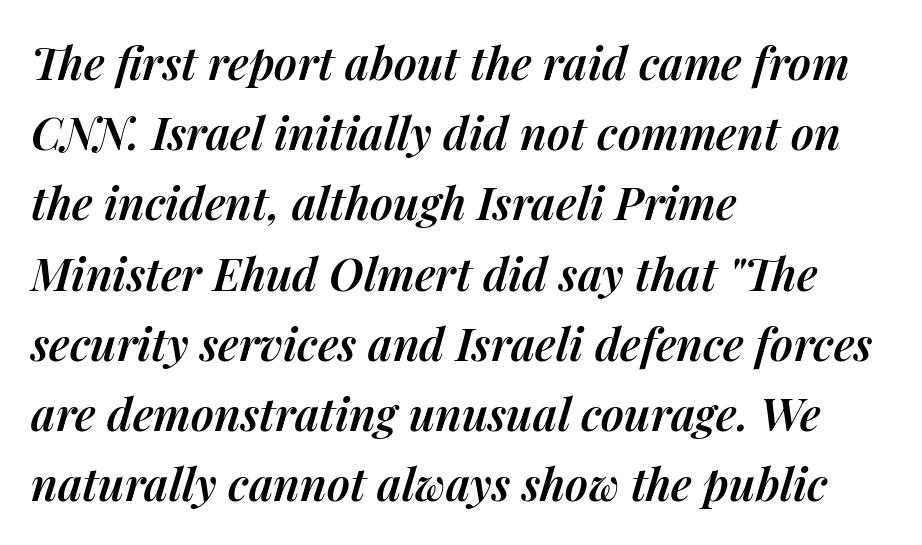
The image shows 45 px semibold type, italic (leaning right); set left-aligned, normal line spacing (1.56x), normal letter spacing, not underlined; medium stroke contrast and a medium x-height.
